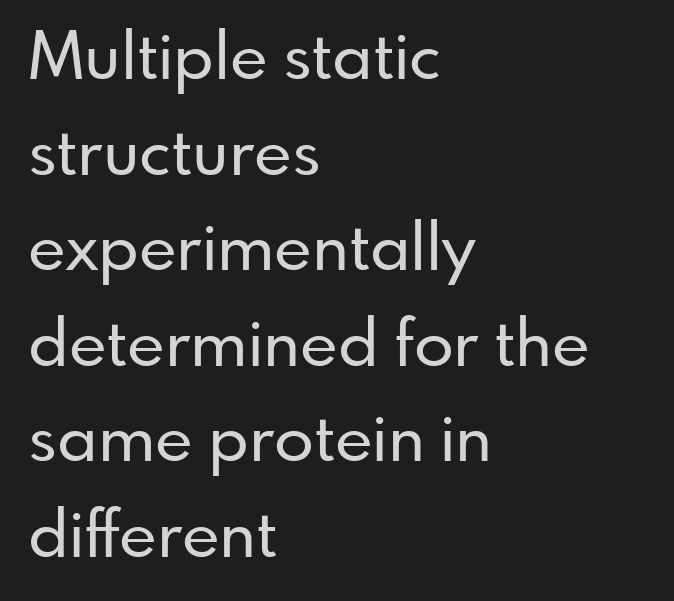
{"serif": "no", "italic": "no", "width": "normal", "stroke_contrast": "low", "x_height": "small", "monospaced": "no", "underline": "no", "align": "left", "line_spacing": "normal", "line_spacing_ratio": 1.47, "letter_spacing": "normal", "letter_spacing_em": 0.0, "glyph_px": 65}
